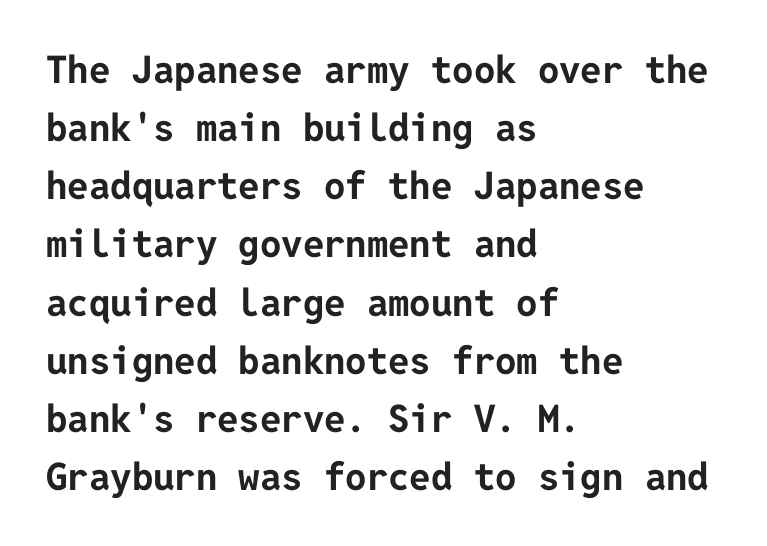
Q: Is the text bold? A: Yes.
Q: Is the text italic (slanted)? A: No, it is upright.
Q: Is the typeface a serif or a sans-serif typeface? A: Sans-serif.
Q: Is the text underlined? A: No.
Q: How is the paragraph aligned? A: Left-aligned.
Q: Is the spacing between letters normal or unusually wide? A: Normal.
Q: Is the spacing between lines tight, normal or loose? A: Normal.
Q: Width (condensed, normal, or wide)? A: Normal.
Q: Stroke contrast? A: Low.
Q: x-height? A: Medium.
